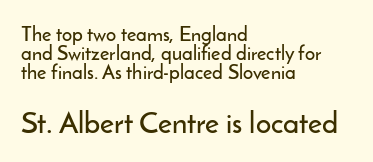
{"serif": "no", "italic": "no", "width": "normal", "stroke_contrast": "low", "x_height": "small", "monospaced": "no", "underline": "no", "align": "left", "line_spacing": "tight", "line_spacing_ratio": 0.96, "letter_spacing": "normal", "letter_spacing_em": 0.0, "larger_block": "second", "size_ratio": 1.5, "glyph_px": 30}
